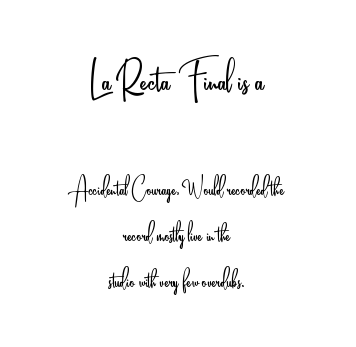
The image shows 52 px light, condensed sans-serif type; set centered, normal line spacing (1.53x), normal letter spacing, not underlined; the first (top) block is 1.73x larger; low stroke contrast and a small x-height.
